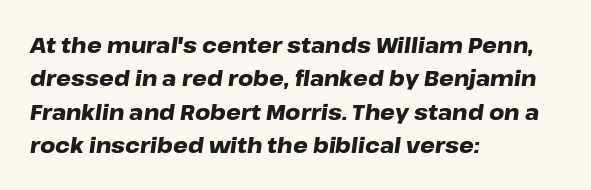
The image shows 21 px bold type, italic (leaning right); set left-aligned, normal line spacing (1.59x), normal letter spacing, not underlined.
